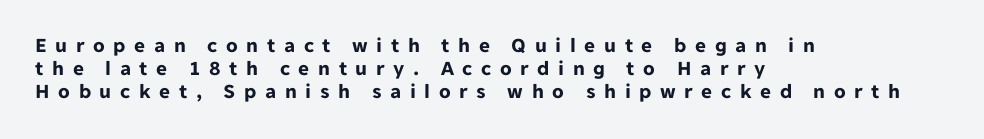
Q: Is the text bold? A: Yes.
Q: Is the text italic (slanted)? A: No, it is upright.
Q: Is the text underlined? A: No.
Q: How is the paragraph aligned? A: Left-aligned.
Q: Is the spacing between letters normal or unusually wide? A: Unusually wide.
Q: Is the spacing between lines tight, normal or loose? A: Tight.
